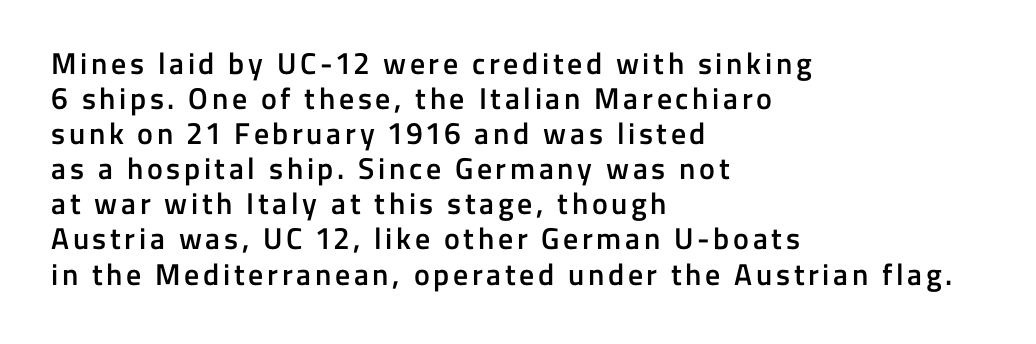
Think of a printed novel: that variable character pitch is what you see here. Letterform terminals end flat and unadorned throughout the passage. The foot of each line stays bare and open. Is the block centered? No — it sits flush against the left margin. Look at the stroke-to-counter ratio: somewhat heavy, a semibold.
